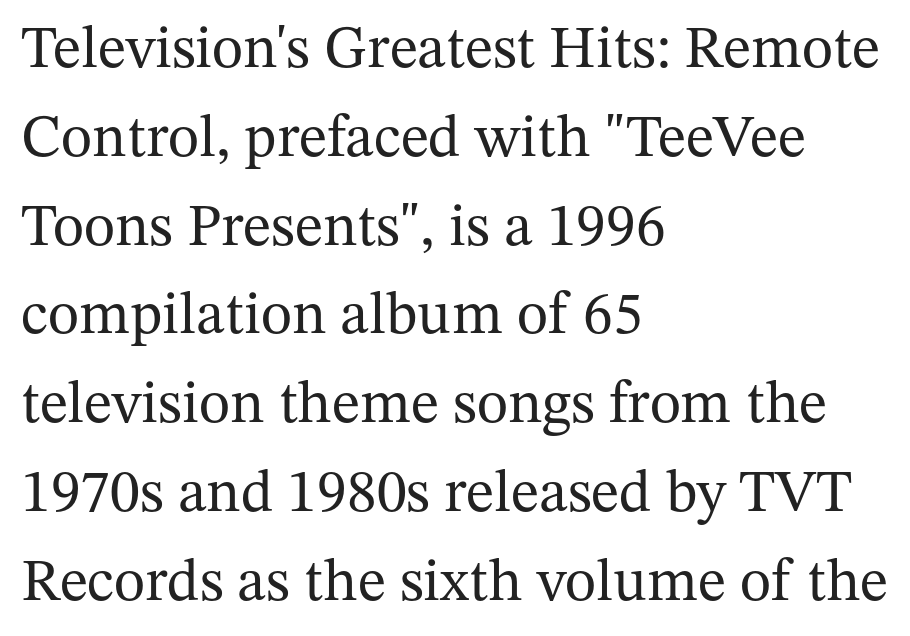
The image shows 60 px regular-weight serif type, upright; set left-aligned, normal line spacing (1.48x), normal letter spacing, not underlined; medium stroke contrast and a medium x-height.
